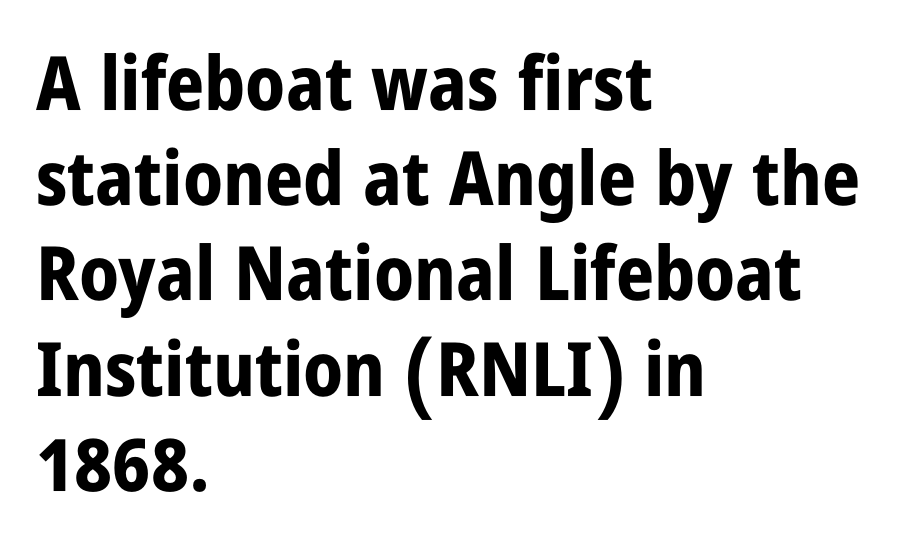
The image shows 75 px bold, condensed sans-serif type, upright; set left-aligned, normal line spacing (1.27x), normal letter spacing, not underlined; low stroke contrast and a large x-height.
